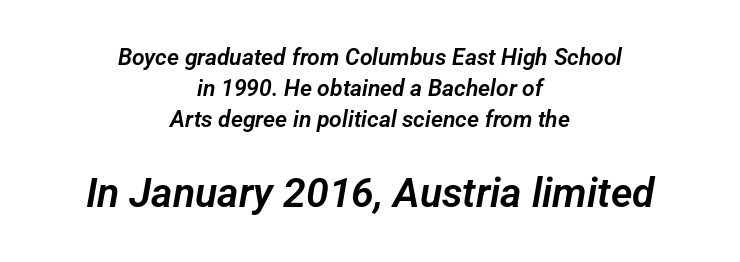
These two chunks differ in scale, with the bottom chunk taking the larger measure. Each letter keeps its own natural width here, so spacing adapts to shape. No word sits above an underline. Neither beginnings nor endings align; midpoints do. The rows are spaced the way most documents space them.
